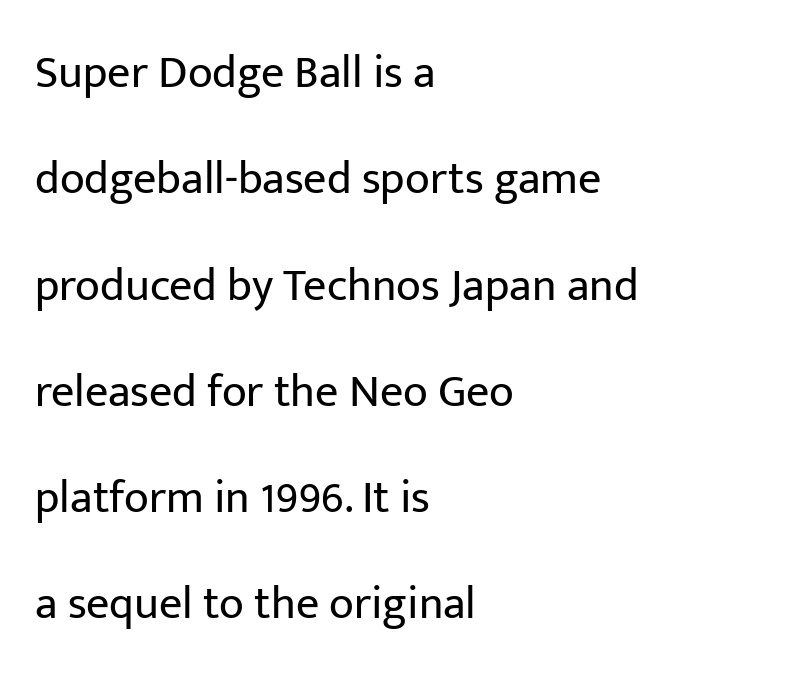
The image shows 46 px regular-weight sans-serif type, upright; set left-aligned, loose line spacing (2.31x), normal letter spacing, not underlined; low stroke contrast and a medium x-height.
